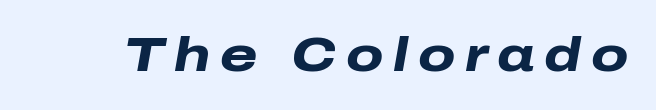
The image shows 48 px heavy, wide type, italic (leaning right); set unusually wide letter spacing (+0.2 em), not underlined; low stroke contrast and a medium x-height.
